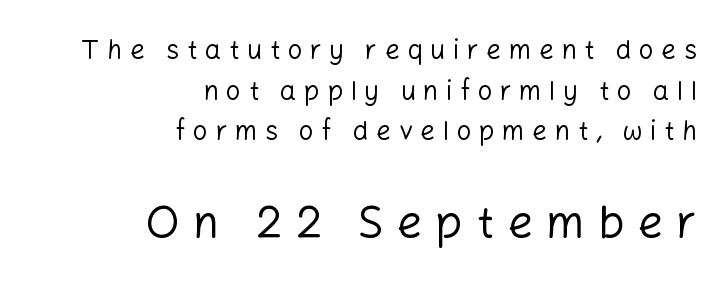
{"serif": "no", "italic": "no", "bold": "no", "weight": "regular", "width": "normal", "stroke_contrast": "low", "x_height": "medium", "monospaced": "no", "underline": "no", "align": "right", "line_spacing": "normal", "line_spacing_ratio": 1.56, "letter_spacing": "wide", "letter_spacing_em": 0.29, "larger_block": "second", "size_ratio": 1.73, "glyph_px": 45}
